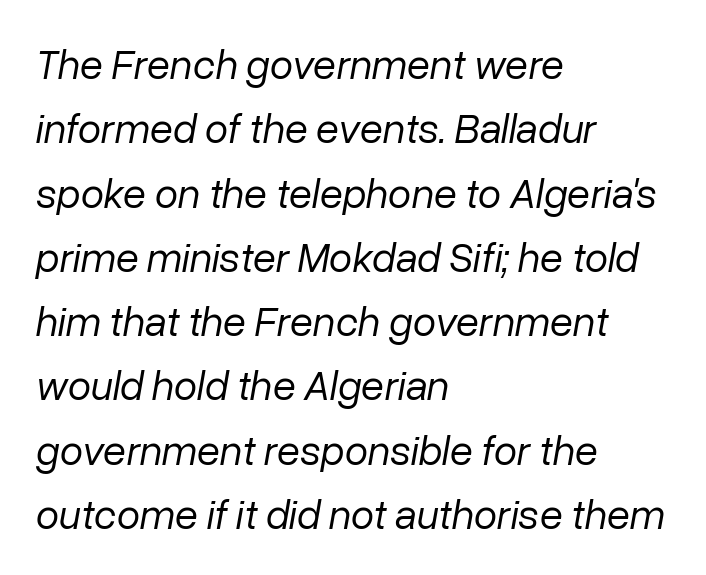
{"italic": "yes", "lean": "right", "slant_degrees": 10, "bold": "no", "weight": "regular", "width": "normal", "stroke_contrast": "low", "x_height": "medium", "monospaced": "no", "underline": "no", "align": "left", "line_spacing": "normal", "line_spacing_ratio": 1.53, "letter_spacing": "normal", "letter_spacing_em": 0.0, "glyph_px": 42}
